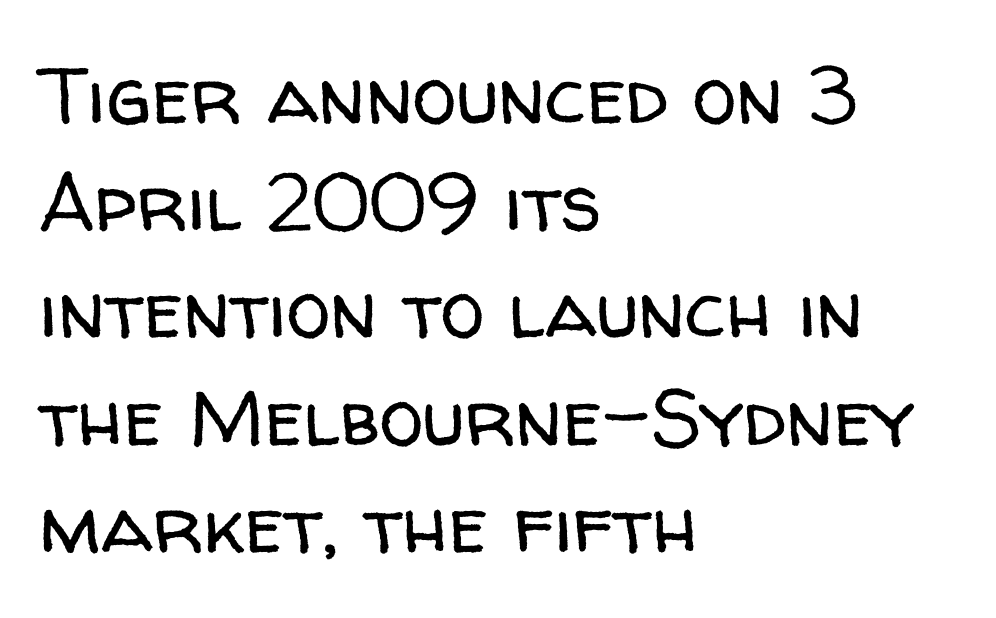
{"serif": "no", "italic": "no", "bold": "no", "weight": "regular", "width": "normal", "stroke_contrast": "low", "x_height": "medium", "monospaced": "no", "underline": "no", "align": "left", "line_spacing": "normal", "line_spacing_ratio": 1.34, "letter_spacing": "normal", "letter_spacing_em": 0.0, "glyph_px": 80}
